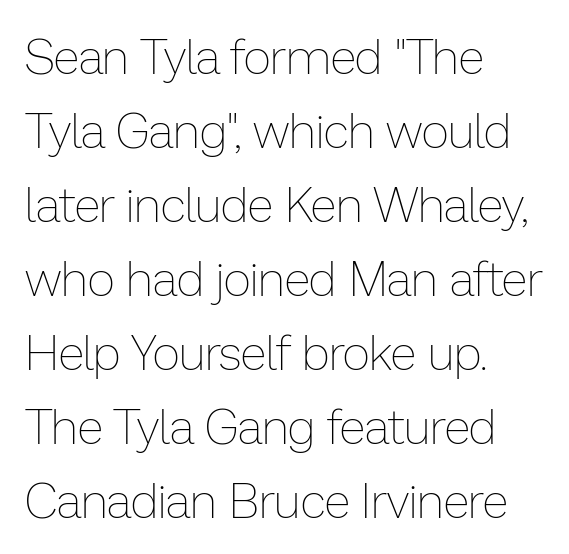
{"italic": "no", "bold": "no", "weight": "thin", "width": "normal", "stroke_contrast": "low", "x_height": "medium", "monospaced": "no", "underline": "no", "align": "left", "line_spacing": "normal", "line_spacing_ratio": 1.54, "letter_spacing": "normal", "letter_spacing_em": 0.0, "glyph_px": 48}
